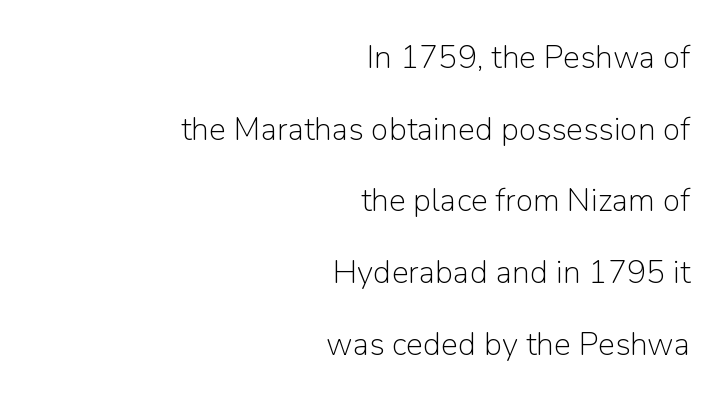
Q: Is the text bold? A: No.
Q: Is the text italic (slanted)? A: No, it is upright.
Q: Is the typeface a serif or a sans-serif typeface? A: Sans-serif.
Q: Is the text underlined? A: No.
Q: How is the paragraph aligned? A: Right-aligned.
Q: Is the spacing between letters normal or unusually wide? A: Normal.
Q: Is the spacing between lines tight, normal or loose? A: Loose.
Q: Width (condensed, normal, or wide)? A: Normal.
Q: Stroke contrast? A: Low.
Q: x-height? A: Medium.
Q: Monospaced? A: No.
